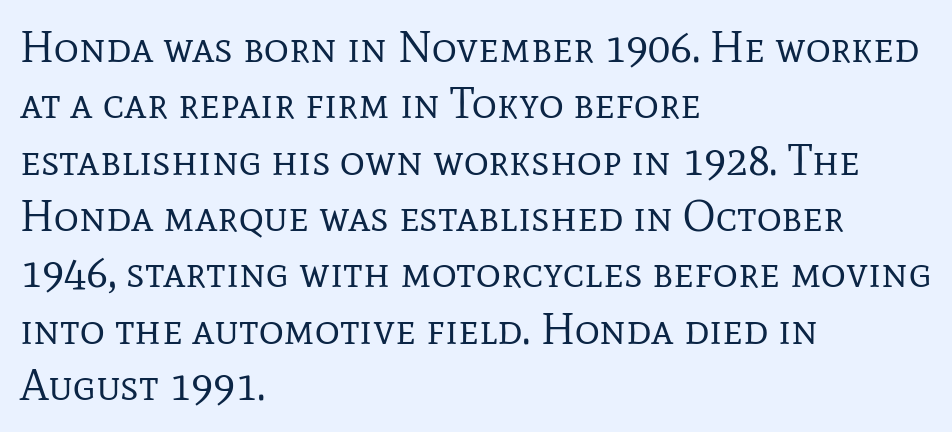
{"serif": "yes", "italic": "no", "bold": "no", "weight": "regular", "width": "normal", "stroke_contrast": "low", "x_height": "medium", "monospaced": "no", "underline": "no", "align": "left", "line_spacing": "normal", "line_spacing_ratio": 1.31, "letter_spacing": "normal", "letter_spacing_em": 0.0, "glyph_px": 43}
